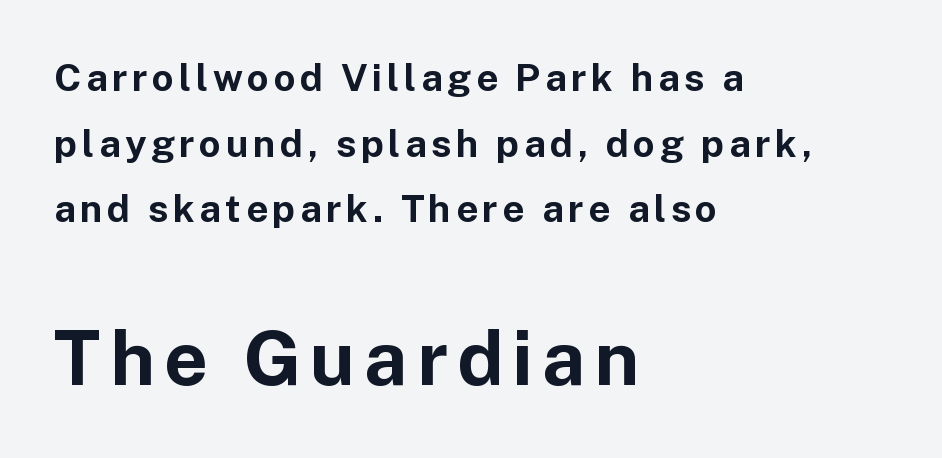
The image shows 76 px bold sans-serif type, upright; set left-aligned, line spacing 1.73x, not underlined; the second (bottom) block is 2.0x larger; low stroke contrast and a medium x-height.
